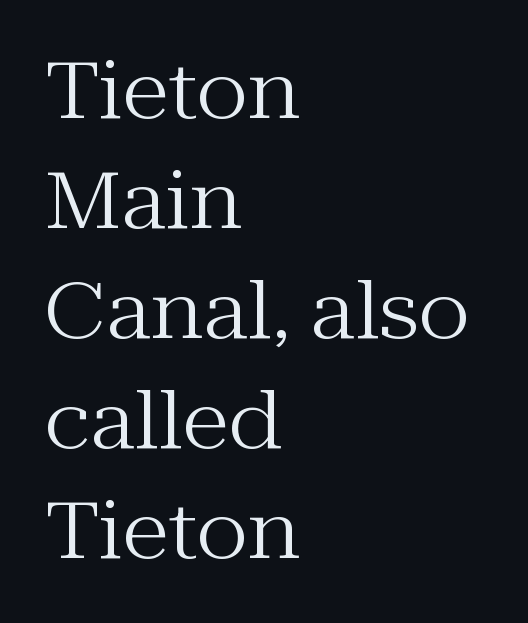
Think standard paragraph weight, or any step lighter than that. Old-style or modern, the face here clearly has serifs. There is no visible air inserted between adjacent glyphs. Vertical spacing — default. Rendered with straight, roman letterforms. The typesetter chose a ragged-right arrangement here.
